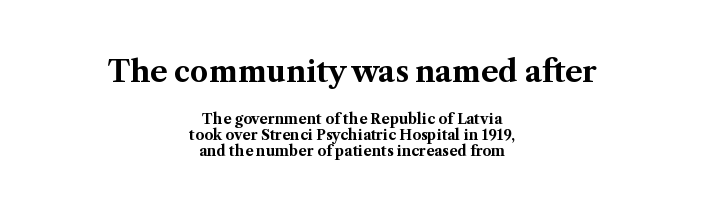
The image shows 29 px bold serif type, upright; set centered, tight line spacing (1.15x), normal letter spacing, not underlined; the first (top) block is 2.07x larger; medium stroke contrast and a medium x-height.
